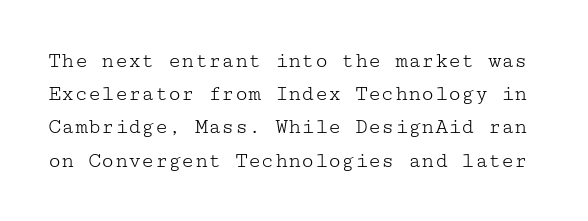
Nobody drew a line under any word here. The letters stand straight up with perfectly vertical stems. Is the type heavy? It reads as light-to-regular instead. The type is set solid horizontally, with unmodified tracking. The lines sit at an ordinary, default distance from one another.
